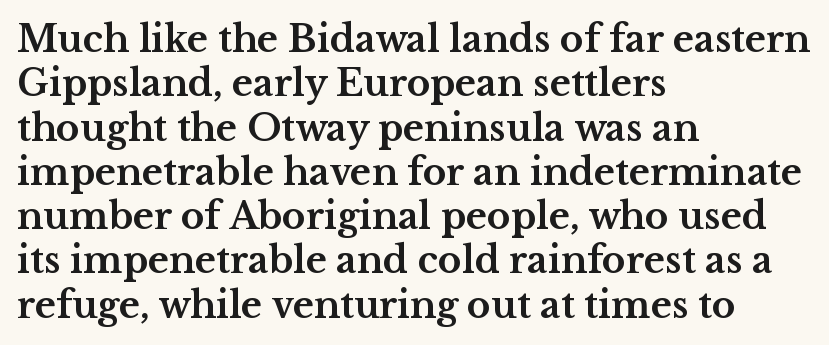
Q: Is the text bold? A: Yes.
Q: Is the text italic (slanted)? A: No, it is upright.
Q: Is the typeface a serif or a sans-serif typeface? A: Serif.
Q: Is the text underlined? A: No.
Q: How is the paragraph aligned? A: Left-aligned.
Q: Is the spacing between letters normal or unusually wide? A: Normal.
Q: Width (condensed, normal, or wide)? A: Wide.
Q: Stroke contrast? A: Medium.
Q: x-height? A: Medium.
Q: Monospaced? A: No.
